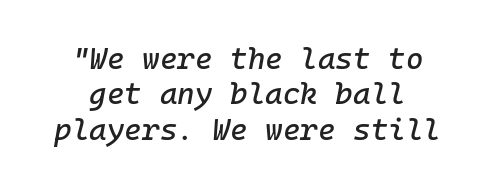
The image shows 30 px text type, italic (leaning right); set line spacing 1.18x, normal letter spacing, not underlined; low stroke contrast and a medium x-height.
